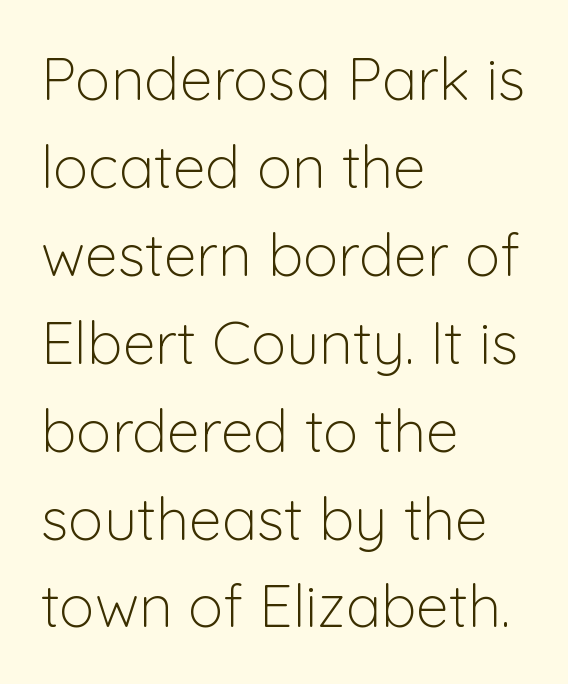
{"serif": "no", "italic": "no", "bold": "no", "weight": "light", "width": "normal", "stroke_contrast": "low", "x_height": "medium", "monospaced": "no", "underline": "no", "align": "left", "line_spacing": "normal", "line_spacing_ratio": 1.49, "letter_spacing": "normal", "letter_spacing_em": 0.0, "glyph_px": 59}
